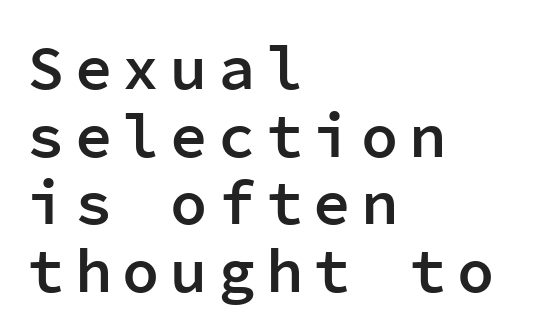
Classification — sans serif. Monospaced: the letters line up in strict vertical columns. Students, observe: this is what under-led, compact text looks like. Weight: semibold (demi). Which margin do the lines hug? The left one — the right edge is uneven.
